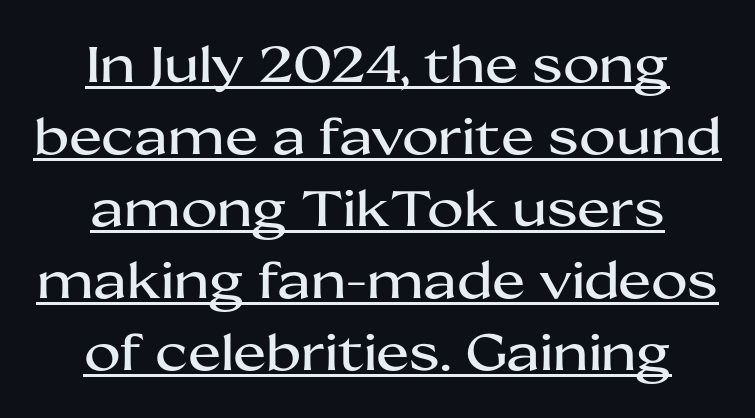
The image shows 50 px wide type, upright; set centered, normal line spacing (1.44x), normal letter spacing, underlined; medium stroke contrast and a medium x-height.
